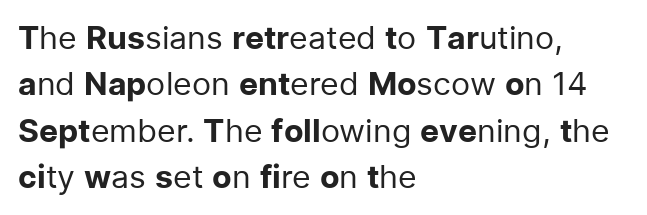
Q: Is the text bold? A: No.
Q: Is the text italic (slanted)? A: No, it is upright.
Q: Is the typeface a serif or a sans-serif typeface? A: Sans-serif.
Q: Is the text underlined? A: No.
Q: How is the paragraph aligned? A: Left-aligned.
Q: Is the spacing between letters normal or unusually wide? A: Normal.
Q: Is the spacing between lines tight, normal or loose? A: Normal.
Q: Width (condensed, normal, or wide)? A: Normal.
Q: Stroke contrast? A: Low.
Q: x-height? A: Medium.
Q: Monospaced? A: No.
